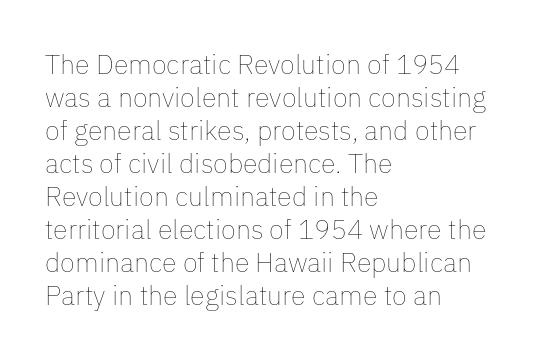
{"italic": "no", "bold": "no", "underline": "no", "align": "left", "line_spacing_ratio": 1.22, "letter_spacing": "normal", "letter_spacing_em": 0.0, "glyph_px": 27}
